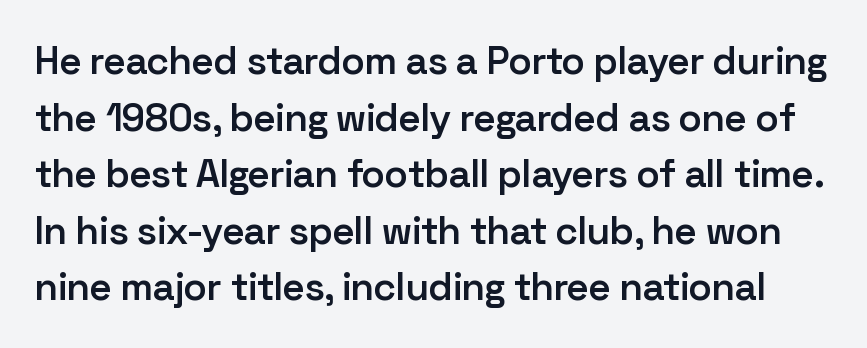
Normally led — the rows are evenly, conventionally spaced. Any mark beneath the type? The region is blank. Are there feet on the stems? There aren't — it's a sans. Is there any slant? The stems are plumb.
